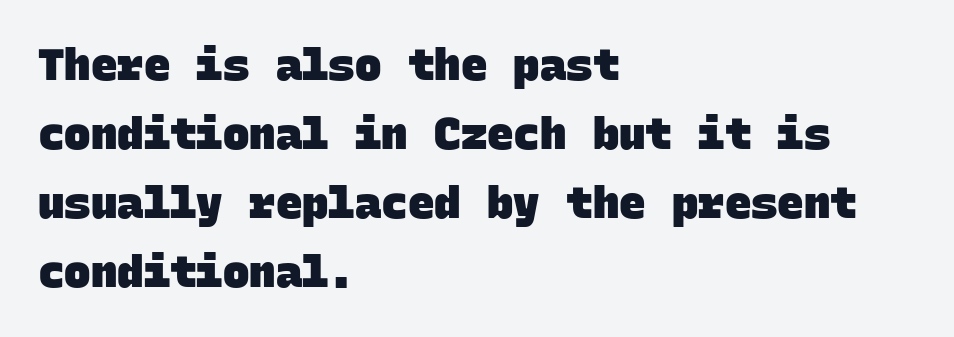
{"serif": "no", "bold": "yes", "weight": "heavy", "width": "normal", "stroke_contrast": "low", "x_height": "large", "monospaced": "yes", "underline": "no", "align": "left", "line_spacing": "normal", "line_spacing_ratio": 1.57, "letter_spacing": "normal", "letter_spacing_em": 0.0, "glyph_px": 44}
